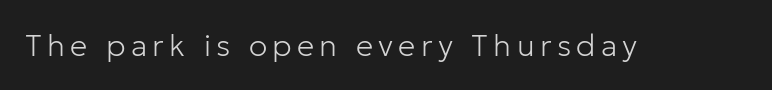
Observe the absence of serifs on each vertical stroke in this sample. Compared with a typical body face, this is equally light or lighter still. The baseline area is clear. Think of a printed novel: that variable character pitch is what you see here. Tall strokes in this sample are plumb rather than angled.
